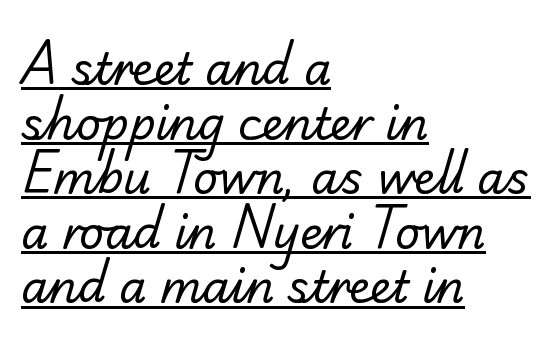
In CSS terms this would be text-align: left. Honestly, the letter spacing is just normal — you wouldn't notice it. The rendering shows small feet on the letterforms — a serif design. These glyphs show unthickened strokes, regular width or finer.
